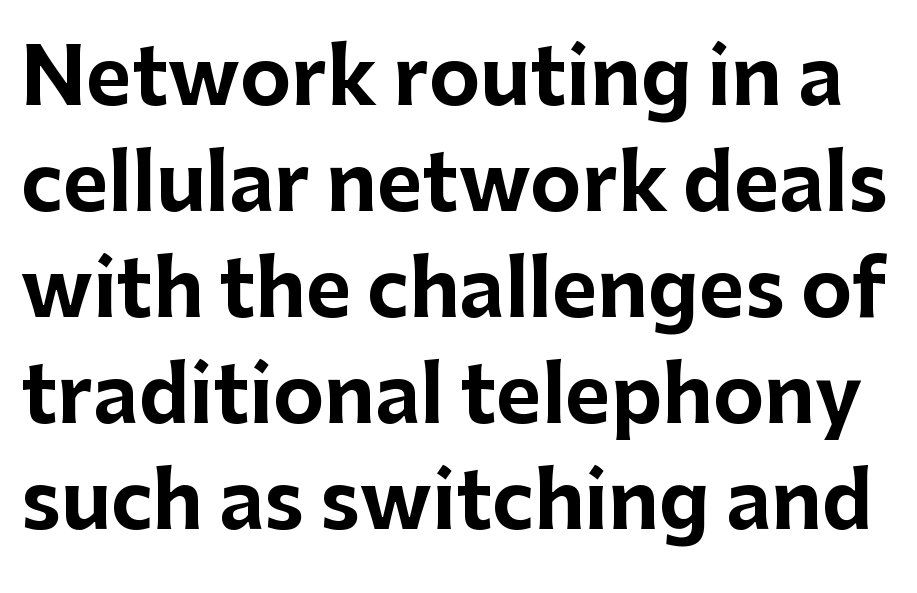
The image shows 78 px bold sans-serif type, upright; set normal line spacing (1.36x), normal letter spacing, not underlined; low stroke contrast and a medium x-height.
